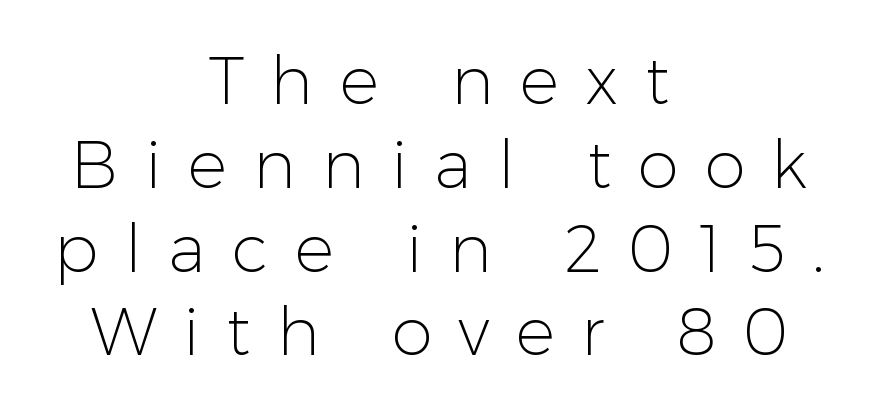
The image shows 66 px light sans-serif type, upright; set centered, normal line spacing (1.27x), unusually wide letter spacing (+0.4 em), not underlined; low stroke contrast and a medium x-height.
